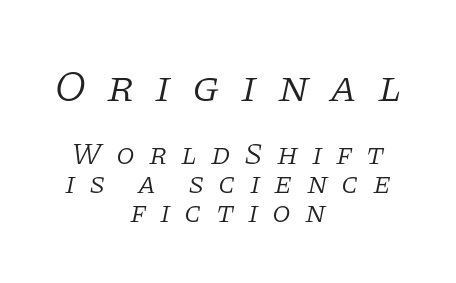
Q: Is the text bold? A: No.
Q: Is the text italic (slanted)? A: Yes, it leans right by about 11 degrees.
Q: Is the typeface a serif or a sans-serif typeface? A: Serif.
Q: Is the text underlined? A: No.
Q: How is the paragraph aligned? A: Centered.
Q: Is the spacing between letters normal or unusually wide? A: Unusually wide.
Q: Is the spacing between lines tight, normal or loose? A: Tight.
Q: Which block of text is set in a larger size, the first (top) or the second (bottom)? A: The first (top) one.
Q: Width (condensed, normal, or wide)? A: Normal.
Q: Stroke contrast? A: Low.
Q: x-height? A: Large.
Q: Monospaced? A: No.
